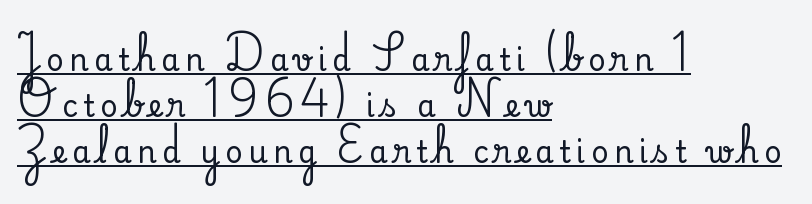
{"serif": "yes", "italic": "no", "width": "normal", "stroke_contrast": "medium", "x_height": "small", "monospaced": "no", "underline": "yes", "align": "left", "line_spacing": "normal", "line_spacing_ratio": 1.54, "glyph_px": 30}
